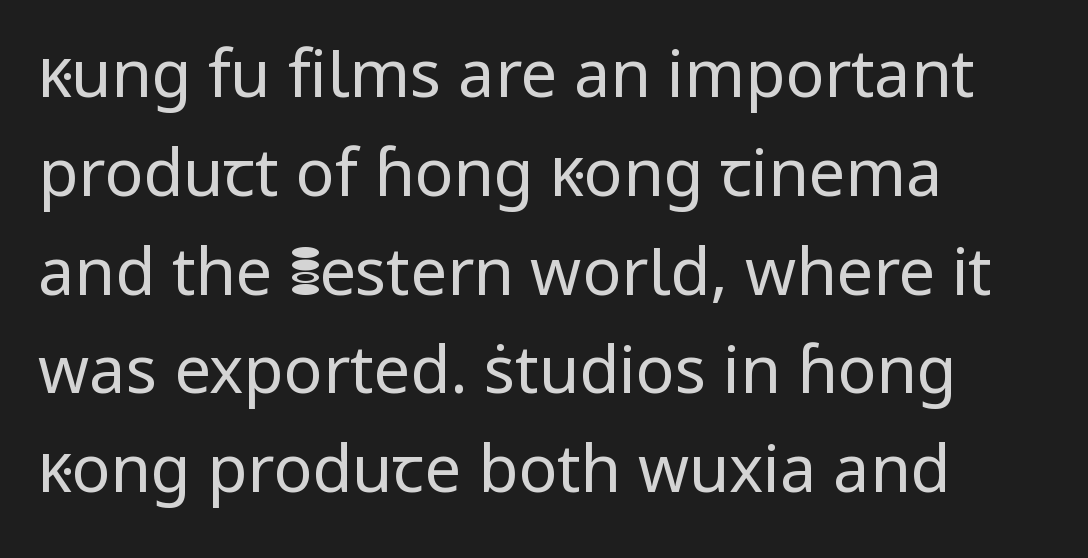
A typesetter would mark this as roman, not italic. This rendering features lettering with no underline. Regarding serifs, this sample does without them. The leading is moderate, giving the passage an even texture. Think of a printed novel: that variable character pitch is what you see here.
